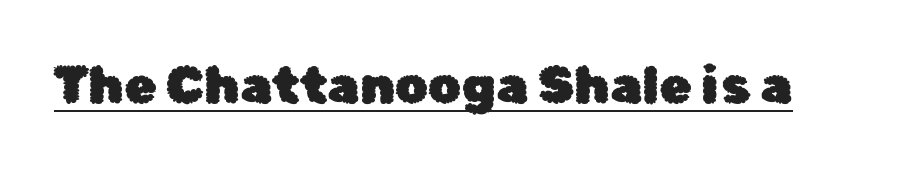
Glyph-to-glyph distance matches everyday printed text. What decoration does the sample have? An underline. Nothing sits at the stroke ends, so this counts as sans-serif. The face used here is proportionally spaced, like ordinary book or web type.
